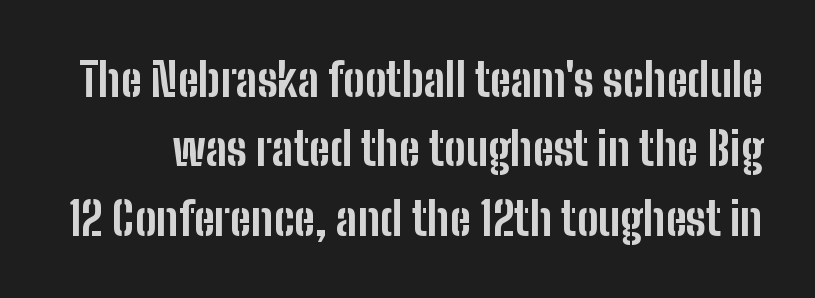
Q: Is the text bold? A: Yes.
Q: Is the text italic (slanted)? A: No, it is upright.
Q: Is the typeface a serif or a sans-serif typeface? A: Sans-serif.
Q: Is the text underlined? A: No.
Q: Is the spacing between letters normal or unusually wide? A: Normal.
Q: Is the spacing between lines tight, normal or loose? A: Normal.
Q: Width (condensed, normal, or wide)? A: Condensed.
Q: Stroke contrast? A: Low.
Q: x-height? A: Medium.
Q: Monospaced? A: No.
